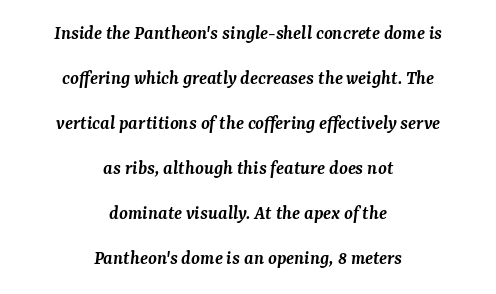
{"italic": "yes", "lean": "right", "slant_degrees": 7, "bold": "semi", "underline": "no", "align": "center", "line_spacing": "loose", "line_spacing_ratio": 2.25, "letter_spacing": "normal", "letter_spacing_em": 0.0, "glyph_px": 20}
